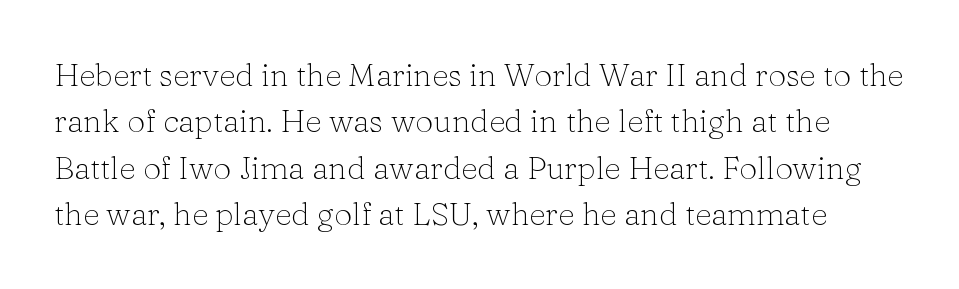
The image shows 32 px light serif type, upright; set normal line spacing (1.45x), normal letter spacing, not underlined; low stroke contrast and a medium x-height.
